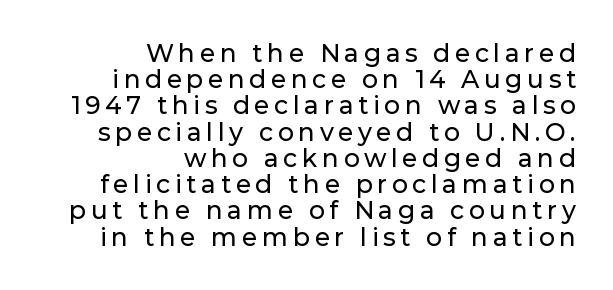
{"italic": "no", "underline": "no", "align": "right", "line_spacing": "tight", "line_spacing_ratio": 1.05, "glyph_px": 25}
